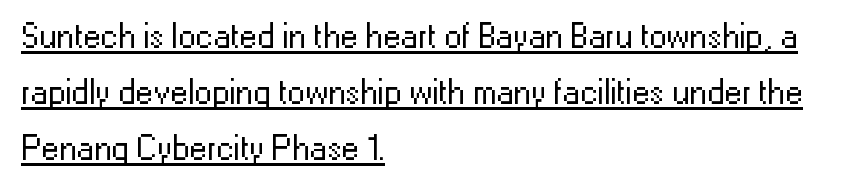
{"serif": "no", "italic": "no", "bold": "no", "weight": "regular", "width": "normal", "stroke_contrast": "low", "x_height": "medium", "monospaced": "no", "underline": "yes", "align": "left", "line_spacing": "normal", "line_spacing_ratio": 1.6, "letter_spacing": "normal", "letter_spacing_em": 0.0, "glyph_px": 35}
